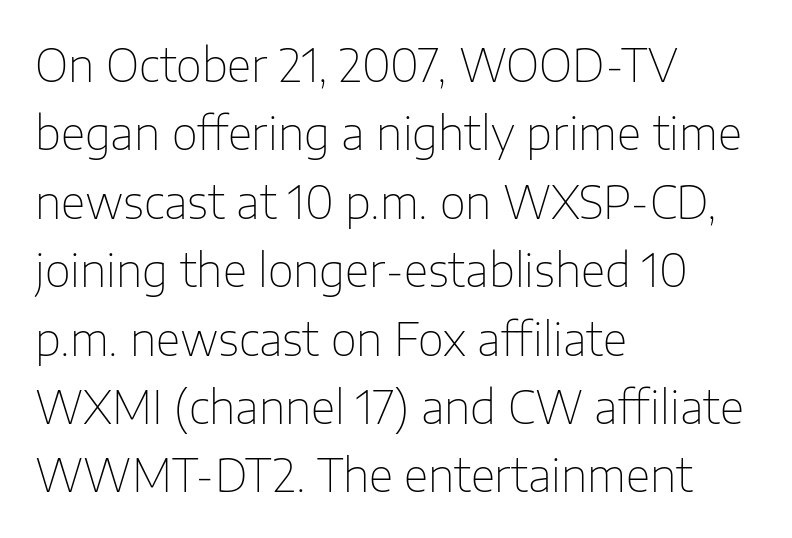
Q: Is the text bold? A: No.
Q: Is the text italic (slanted)? A: No, it is upright.
Q: Is the typeface a serif or a sans-serif typeface? A: Sans-serif.
Q: Is the text underlined? A: No.
Q: How is the paragraph aligned? A: Left-aligned.
Q: Is the spacing between letters normal or unusually wide? A: Normal.
Q: Is the spacing between lines tight, normal or loose? A: Normal.
Q: Width (condensed, normal, or wide)? A: Normal.
Q: Stroke contrast? A: Low.
Q: x-height? A: Medium.
Q: Monospaced? A: No.
